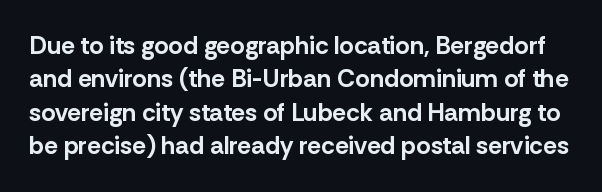
The image shows 25 px bold type, upright; set normal line spacing (1.34x), normal letter spacing, not underlined.
